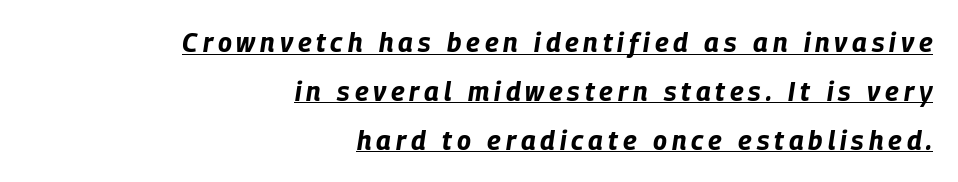
The image shows 26 px bold type, italic (leaning right); set right-aligned, line spacing 1.88x, underlined.
